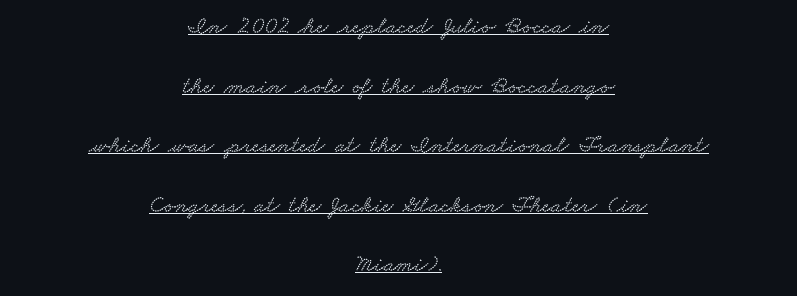
Q: Is the text underlined? A: Yes.
Q: How is the paragraph aligned? A: Centered.
Q: Is the spacing between letters normal or unusually wide? A: Normal.
Q: Is the spacing between lines tight, normal or loose? A: Loose.
